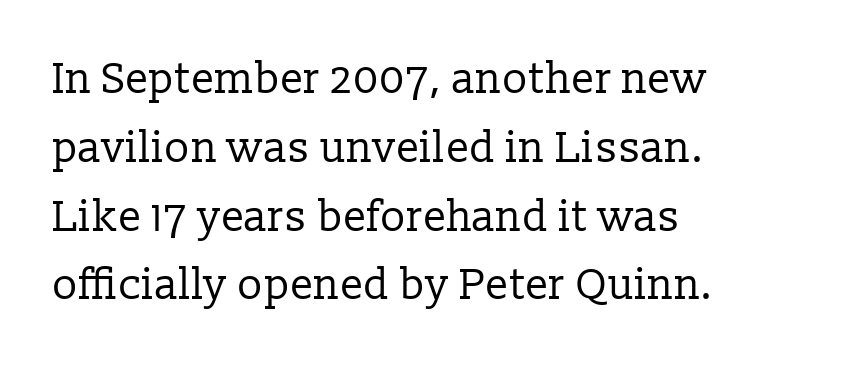
Nothing heavy about these letters — not bold at all. You can tell from the footed stems that serif type was used. You could not count columns in this text — the font is proportionally spaced. Teacher's note: observe the even left margin — that is flush-left alignment. The horizontal fit of the characters is conventional and even.
